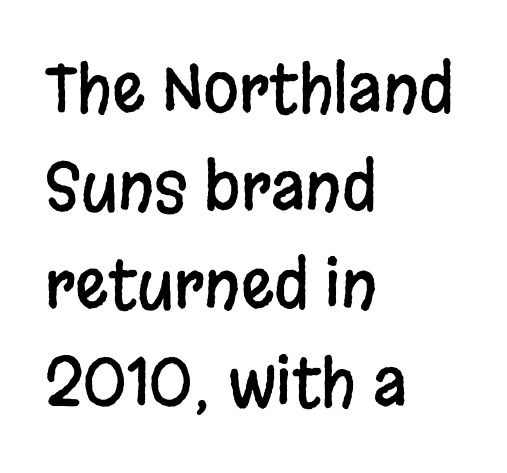
This sample is left-justified, so line endings fall wherever the words run out. Beneath every word, the page is bare. The gaps between neighbouring characters are ordinary and unremarkable. Letterform terminals end flat and unadorned throughout the passage. This sample has the flowing, uneven cadence of proportional lettering. If you measured baseline to baseline, you'd find a middling distance.
